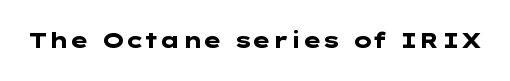
Q: Is the text bold? A: Yes.
Q: Is the text italic (slanted)? A: No, it is upright.
Q: Is the text underlined? A: No.
Q: Is the spacing between letters normal or unusually wide? A: Normal.
